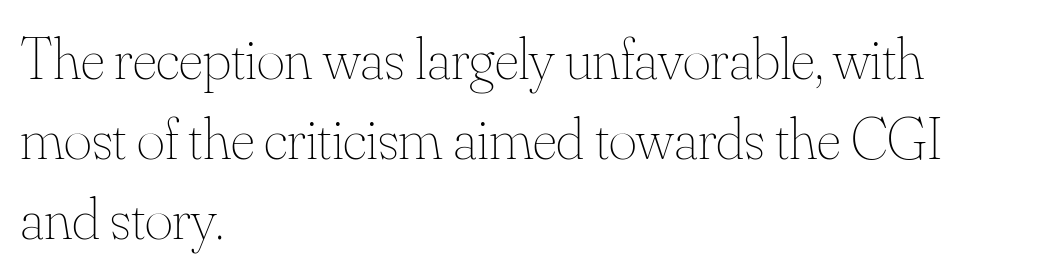
{"italic": "no", "bold": "no", "weight": "thin", "width": "normal", "stroke_contrast": "medium", "x_height": "small", "monospaced": "no", "underline": "no", "align": "left", "line_spacing": "normal", "line_spacing_ratio": 1.33, "letter_spacing": "normal", "letter_spacing_em": 0.0, "glyph_px": 60}
